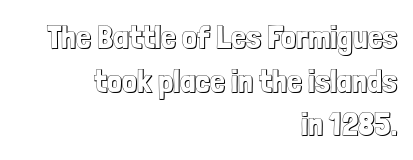
The letterforms sit shoulder to shoulder at normal distance. The type sits square on the baseline with zero lean. Do the characters align in a grid? No, the font is proportional. The string is rendered with underlining switched off. Interline gaps are of average width in this sample. Which margin do the lines hug? The right one — the left edge is uneven.
